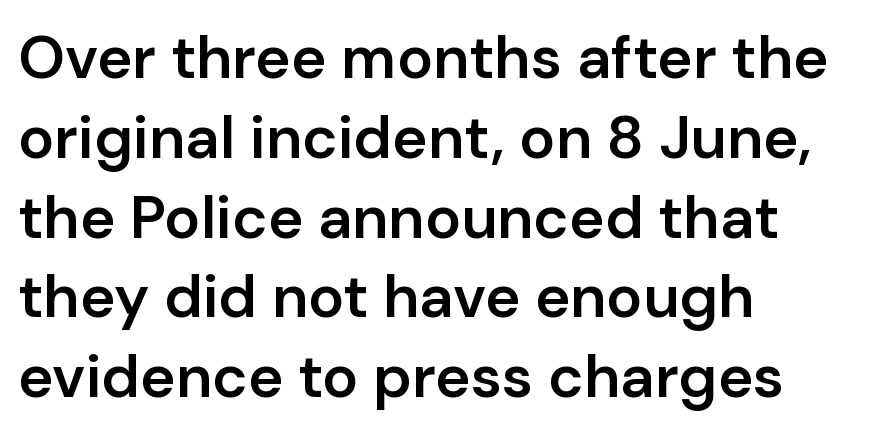
Q: Is the text bold? A: Semi-bold.
Q: Is the text italic (slanted)? A: No, it is upright.
Q: Is the typeface a serif or a sans-serif typeface? A: Sans-serif.
Q: Is the text underlined? A: No.
Q: How is the paragraph aligned? A: Left-aligned.
Q: Is the spacing between letters normal or unusually wide? A: Normal.
Q: Is the spacing between lines tight, normal or loose? A: Normal.
Q: Width (condensed, normal, or wide)? A: Normal.
Q: Stroke contrast? A: Low.
Q: x-height? A: Medium.
Q: Monospaced? A: No.
